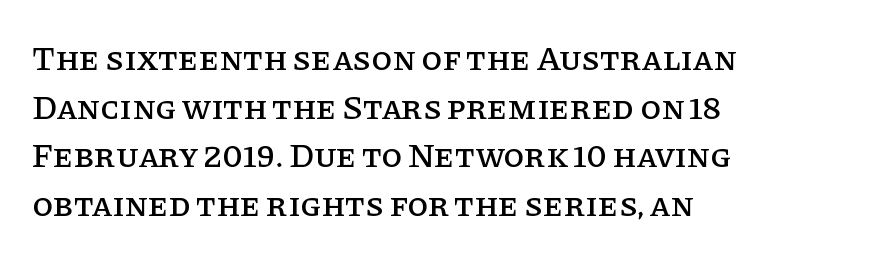
{"serif": "yes", "italic": "no", "width": "normal", "stroke_contrast": "low", "x_height": "large", "monospaced": "no", "underline": "no", "align": "left", "line_spacing": "normal", "line_spacing_ratio": 1.43, "letter_spacing": "normal", "letter_spacing_em": 0.0, "glyph_px": 34}
